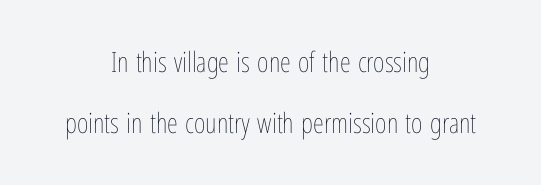
{"italic": "no", "bold": "no", "weight": "thin", "width": "condensed", "stroke_contrast": "low", "x_height": "medium", "monospaced": "no", "underline": "no", "align": "center", "line_spacing": "loose", "line_spacing_ratio": 2.19, "letter_spacing": "normal", "letter_spacing_em": 0.0, "glyph_px": 28}
